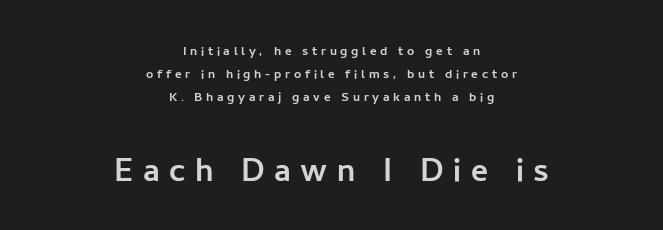
The image shows 41 px sans-serif type, upright; set centered, normal line spacing (1.43x), unusually wide letter spacing (+0.23 em), not underlined; the second (bottom) block is 2.56x larger; low stroke contrast and a medium x-height.
